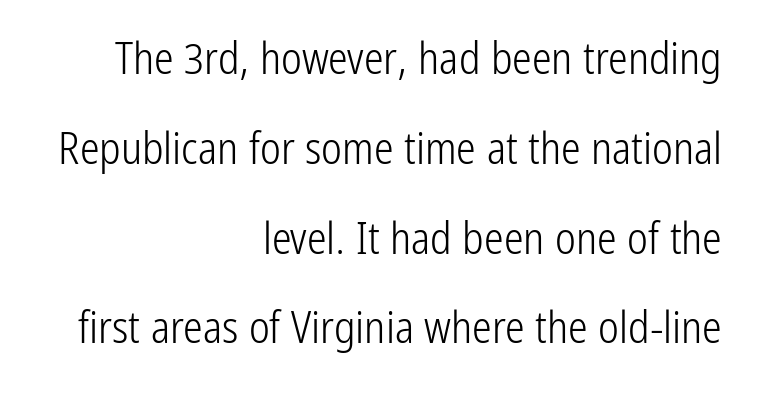
Q: Is the text bold? A: No.
Q: Is the text italic (slanted)? A: No, it is upright.
Q: Is the typeface a serif or a sans-serif typeface? A: Sans-serif.
Q: Is the text underlined? A: No.
Q: How is the paragraph aligned? A: Right-aligned.
Q: Is the spacing between letters normal or unusually wide? A: Normal.
Q: Is the spacing between lines tight, normal or loose? A: Loose.
Q: Width (condensed, normal, or wide)? A: Condensed.
Q: Stroke contrast? A: Low.
Q: x-height? A: Medium.
Q: Monospaced? A: No.
